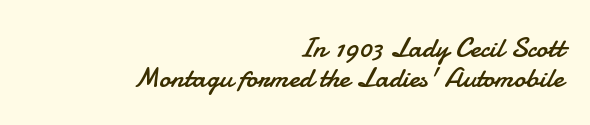
{"serif": "no", "bold": "no", "weight": "regular", "width": "normal", "stroke_contrast": "low", "x_height": "small", "monospaced": "no", "underline": "no", "align": "right", "line_spacing": "tight", "line_spacing_ratio": 1.03, "letter_spacing": "normal", "letter_spacing_em": 0.0, "glyph_px": 29}
